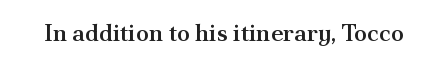
Quick note: underline off. Rendered with straight, roman letterforms. Each word holds together tightly as a unit, with standard inter-letter gaps. Slightly chunky letters — semibold, I'd say, not full bold.
